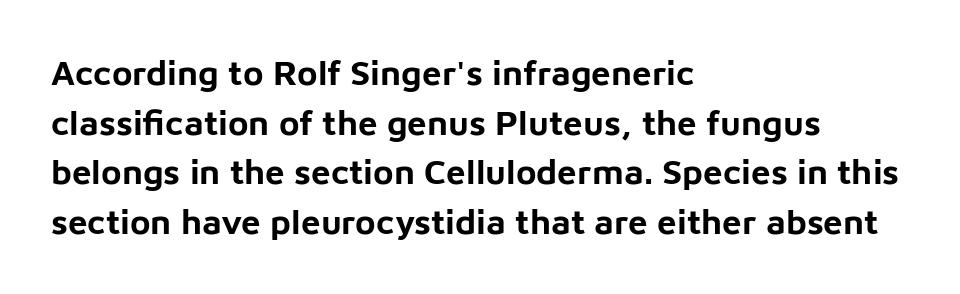
Q: Is the text bold? A: Yes.
Q: Is the text italic (slanted)? A: No, it is upright.
Q: Is the typeface a serif or a sans-serif typeface? A: Sans-serif.
Q: Is the text underlined? A: No.
Q: How is the paragraph aligned? A: Left-aligned.
Q: Is the spacing between letters normal or unusually wide? A: Normal.
Q: Is the spacing between lines tight, normal or loose? A: Normal.
Q: Width (condensed, normal, or wide)? A: Normal.
Q: Stroke contrast? A: Low.
Q: x-height? A: Medium.
Q: Monospaced? A: No.
